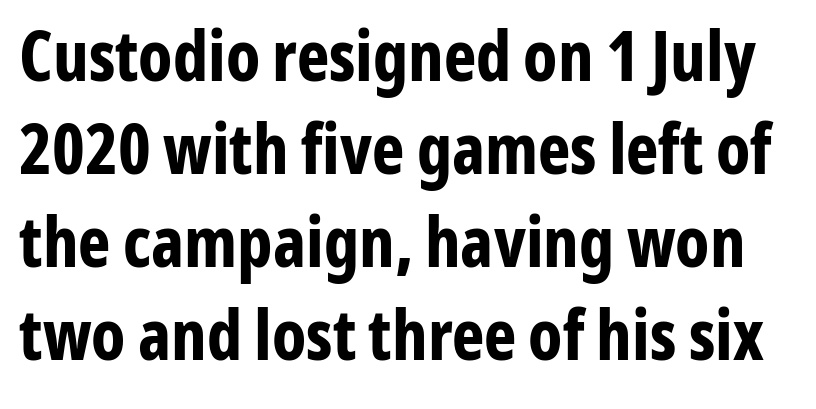
{"serif": "no", "italic": "no", "bold": "yes", "weight": "bold", "width": "condensed", "stroke_contrast": "low", "x_height": "medium", "monospaced": "no", "underline": "no", "line_spacing": "normal", "line_spacing_ratio": 1.35, "letter_spacing": "normal", "letter_spacing_em": 0.0, "glyph_px": 69}
